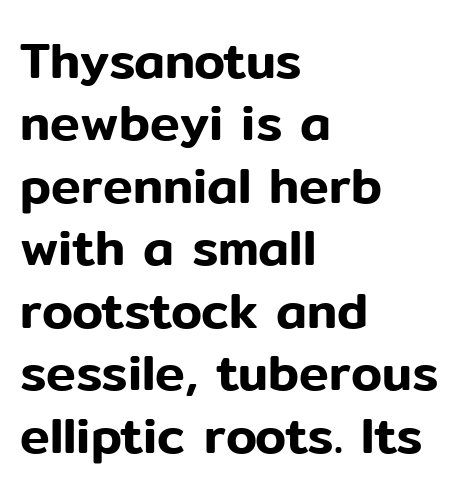
The image shows 50 px sans-serif type, upright; set left-aligned, normal line spacing (1.25x), normal letter spacing, not underlined; low stroke contrast and a medium x-height.
